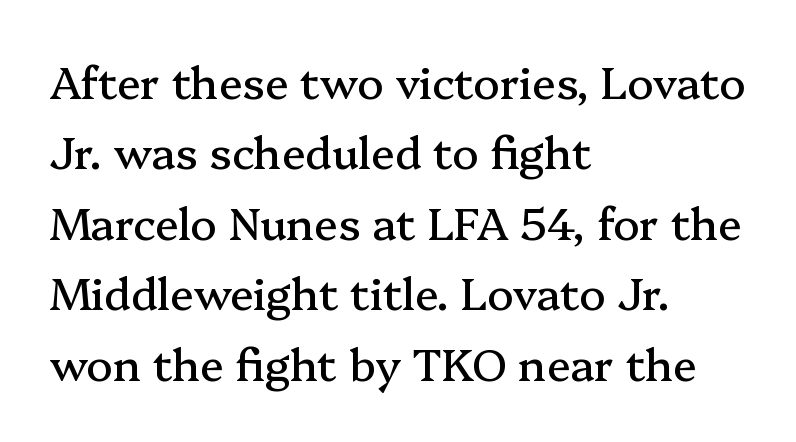
Q: Is the text italic (slanted)? A: No, it is upright.
Q: Is the typeface a serif or a sans-serif typeface? A: Serif.
Q: Is the text underlined? A: No.
Q: How is the paragraph aligned? A: Left-aligned.
Q: Is the spacing between letters normal or unusually wide? A: Normal.
Q: Is the spacing between lines tight, normal or loose? A: Normal.
Q: Width (condensed, normal, or wide)? A: Normal.
Q: Stroke contrast? A: Medium.
Q: x-height? A: Medium.
Q: Monospaced? A: No.
